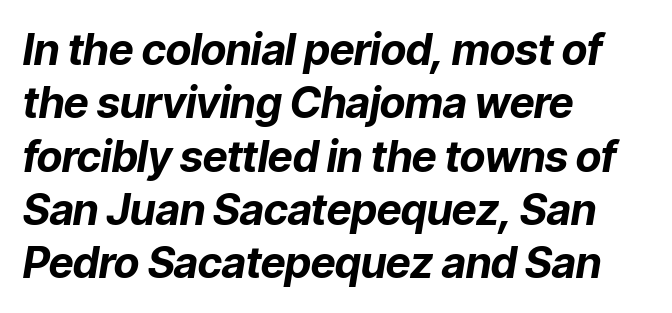
The image shows 43 px bold type, italic (leaning right); set left-aligned, line spacing 1.24x, normal letter spacing, not underlined; low stroke contrast and a medium x-height.
